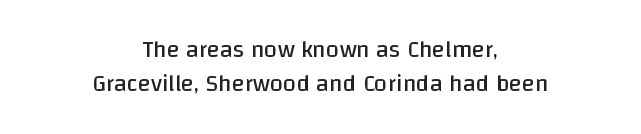
Just letters on the line, the space beneath them empty. Leading matches the norm, producing a regular column. Look at the tracking — it's just the regular setting, nothing added. This sample is center-justified, so both line endings float freely. Notice how the stems are strictly vertical — no italics here.
